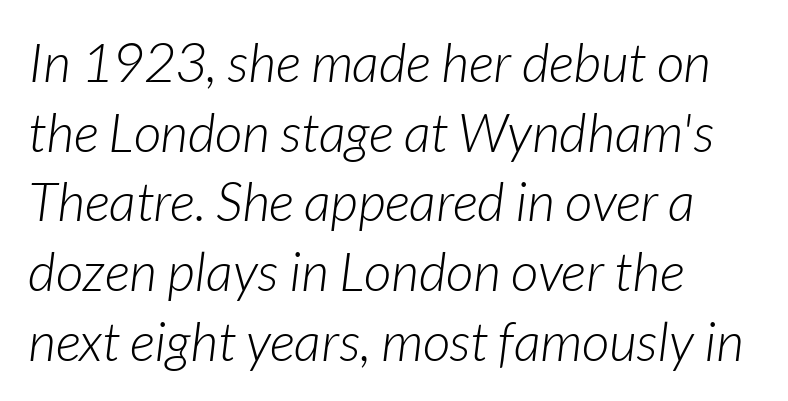
Q: Is the text bold? A: No.
Q: Is the text italic (slanted)? A: Yes, it leans right by about 7 degrees.
Q: Is the text underlined? A: No.
Q: How is the paragraph aligned? A: Left-aligned.
Q: Is the spacing between letters normal or unusually wide? A: Normal.
Q: Is the spacing between lines tight, normal or loose? A: Normal.
Q: Width (condensed, normal, or wide)? A: Normal.
Q: Stroke contrast? A: Low.
Q: x-height? A: Medium.
Q: Monospaced? A: No.
